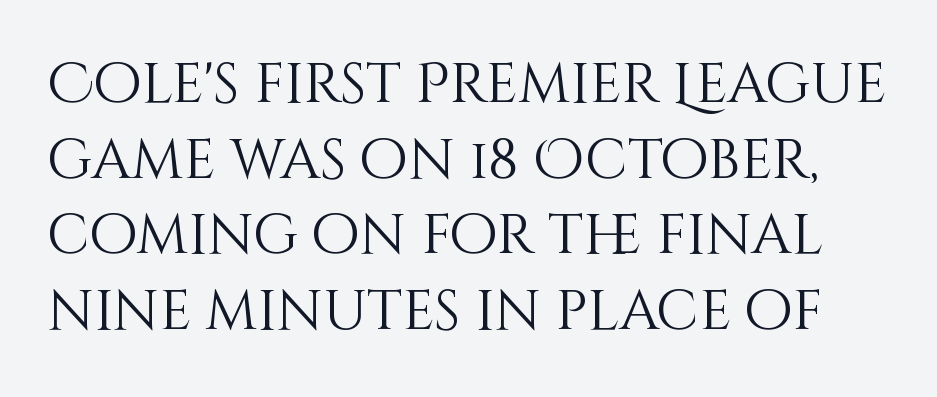
The image shows 56 px light type, upright; set normal line spacing (1.35x), normal letter spacing, not underlined; medium stroke contrast and a large x-height.
